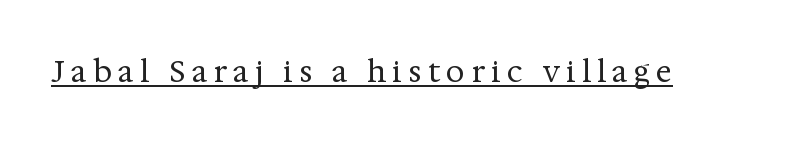
{"serif": "yes", "italic": "no", "bold": "no", "weight": "regular", "width": "normal", "stroke_contrast": "medium", "x_height": "medium", "monospaced": "no", "underline": "yes", "letter_spacing": "wide", "letter_spacing_em": 0.21, "glyph_px": 30}
